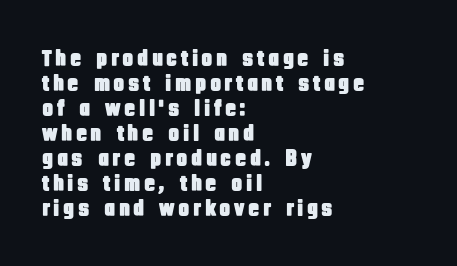
{"italic": "no", "underline": "no", "align": "left", "line_spacing": "tight", "line_spacing_ratio": 1.09, "glyph_px": 23}
